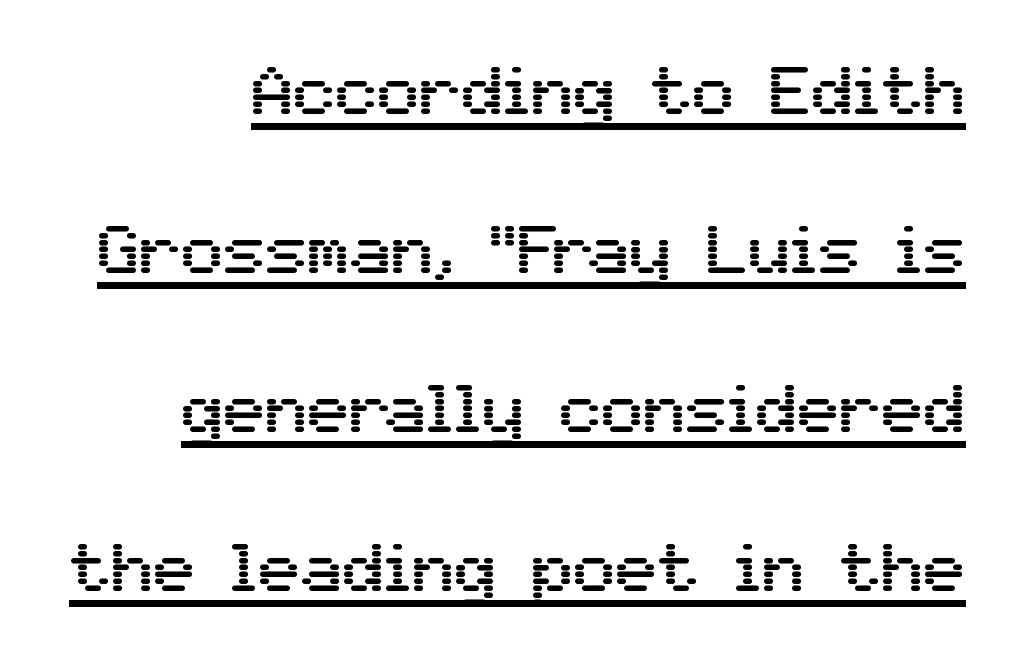
The image shows 70 px sans-serif type, upright; set loose line spacing (2.27x), normal letter spacing, underlined; medium stroke contrast and a medium x-height.
